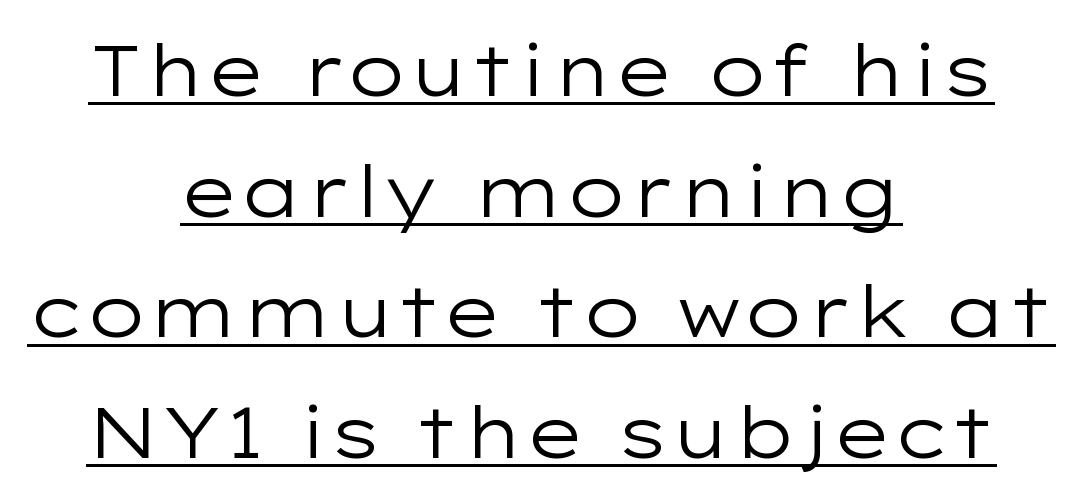
{"serif": "no", "italic": "no", "bold": "no", "weight": "regular", "width": "wide", "stroke_contrast": "low", "x_height": "medium", "monospaced": "no", "underline": "yes", "align": "center", "line_spacing": "normal", "line_spacing_ratio": 1.7, "letter_spacing": "normal", "letter_spacing_em": 0.0, "glyph_px": 71}
